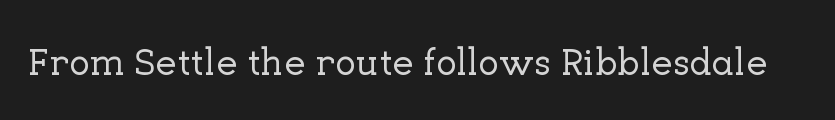
Q: Is the text italic (slanted)? A: No, it is upright.
Q: Is the typeface a serif or a sans-serif typeface? A: Serif.
Q: Is the text underlined? A: No.
Q: Is the spacing between letters normal or unusually wide? A: Normal.
Q: Width (condensed, normal, or wide)? A: Normal.
Q: Stroke contrast? A: Low.
Q: x-height? A: Medium.
Q: Monospaced? A: No.
